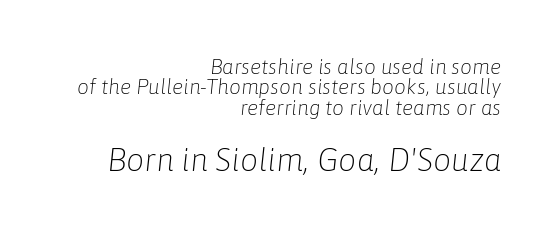
{"italic": "yes", "lean": "right", "slant_degrees": 6, "bold": "no", "weight": "light", "width": "normal", "stroke_contrast": "low", "x_height": "medium", "monospaced": "no", "underline": "no", "align": "right", "line_spacing": "tight", "line_spacing_ratio": 0.97, "letter_spacing": "normal", "letter_spacing_em": 0.0, "larger_block": "second", "size_ratio": 1.52, "glyph_px": 32}
